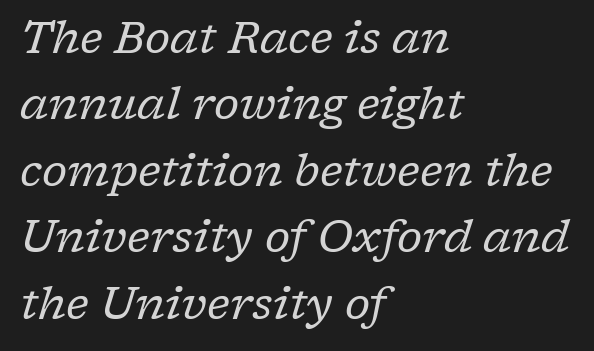
{"serif": "yes", "italic": "yes", "lean": "right", "slant_degrees": 17, "bold": "no", "weight": "regular", "width": "normal", "stroke_contrast": "low", "x_height": "medium", "monospaced": "no", "underline": "no", "align": "left", "line_spacing": "normal", "line_spacing_ratio": 1.51, "letter_spacing": "normal", "letter_spacing_em": 0.0, "glyph_px": 44}
